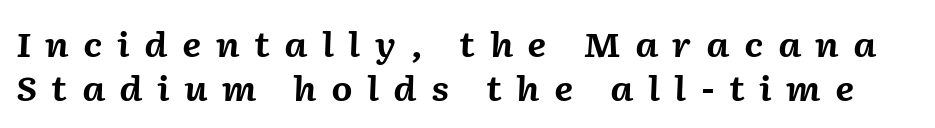
Q: Is the text bold? A: Yes.
Q: Is the text italic (slanted)? A: Yes, it leans right by about 2 degrees.
Q: Is the text underlined? A: No.
Q: Is the spacing between letters normal or unusually wide? A: Unusually wide.
Q: Is the spacing between lines tight, normal or loose? A: Normal.
Q: Width (condensed, normal, or wide)? A: Normal.
Q: Stroke contrast? A: Medium.
Q: x-height? A: Medium.
Q: Monospaced? A: No.
